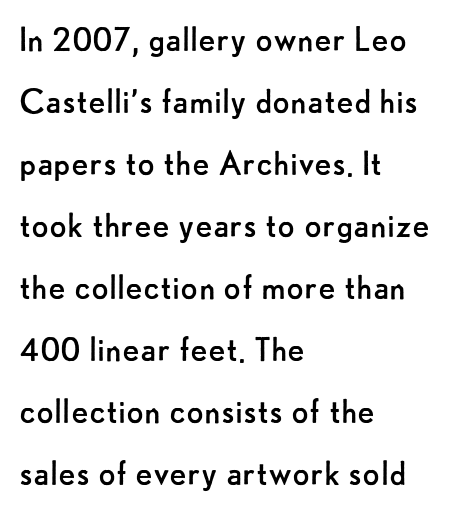
Q: Is the text bold? A: No.
Q: Is the text italic (slanted)? A: No, it is upright.
Q: Is the typeface a serif or a sans-serif typeface? A: Sans-serif.
Q: Is the text underlined? A: No.
Q: How is the paragraph aligned? A: Left-aligned.
Q: Is the spacing between letters normal or unusually wide? A: Normal.
Q: Is the spacing between lines tight, normal or loose? A: Normal.
Q: Width (condensed, normal, or wide)? A: Normal.
Q: Stroke contrast? A: Low.
Q: x-height? A: Small.
Q: Monospaced? A: No.
